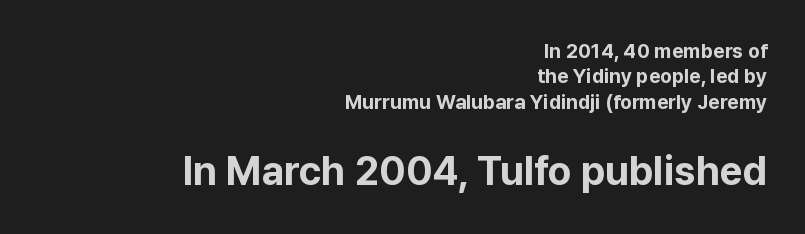
Q: Is the text bold? A: Yes.
Q: Is the text italic (slanted)? A: No, it is upright.
Q: Is the typeface a serif or a sans-serif typeface? A: Sans-serif.
Q: Is the text underlined? A: No.
Q: How is the paragraph aligned? A: Right-aligned.
Q: Is the spacing between letters normal or unusually wide? A: Normal.
Q: Is the spacing between lines tight, normal or loose? A: Normal.
Q: Which block of text is set in a larger size, the first (top) or the second (bottom)? A: The second (bottom) one.
Q: Width (condensed, normal, or wide)? A: Normal.
Q: Stroke contrast? A: Low.
Q: x-height? A: Medium.
Q: Monospaced? A: No.
